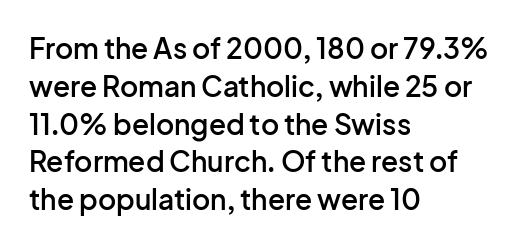
The image shows 28 px semibold sans-serif type, upright; set left-aligned, normal line spacing (1.35x), normal letter spacing, not underlined; low stroke contrast and a medium x-height.
